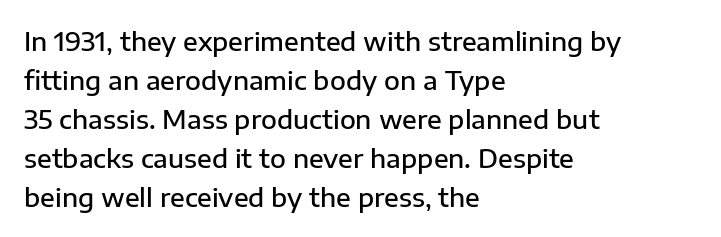
Each row of text sits above clean, open space. The letters stand straight up with perfectly vertical stems. Each word holds together tightly as a unit, with standard inter-letter gaps. A normal amount of white space separates one row of letters from the next. Does the weight exceed regular? Yes, but only to semibold. The paragraph shown leans on its left margin.
